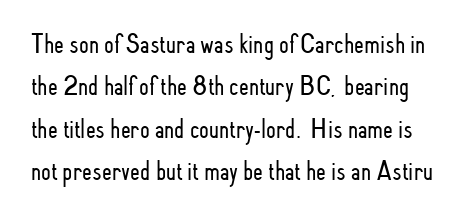
{"serif": "no", "italic": "no", "bold": "no", "weight": "light", "width": "condensed", "stroke_contrast": "low", "x_height": "small", "monospaced": "no", "underline": "no", "line_spacing": "normal", "line_spacing_ratio": 1.51, "letter_spacing": "normal", "letter_spacing_em": 0.0, "glyph_px": 28}
